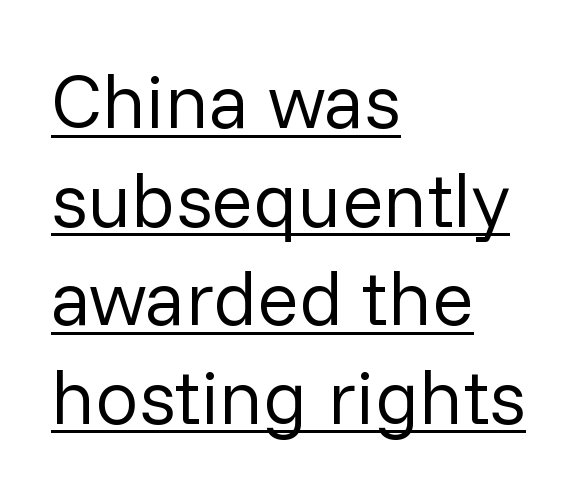
{"serif": "no", "italic": "no", "bold": "no", "weight": "regular", "width": "normal", "stroke_contrast": "low", "x_height": "medium", "monospaced": "no", "underline": "yes", "align": "left", "line_spacing": "normal", "line_spacing_ratio": 1.28, "letter_spacing": "normal", "letter_spacing_em": 0.0, "glyph_px": 77}
